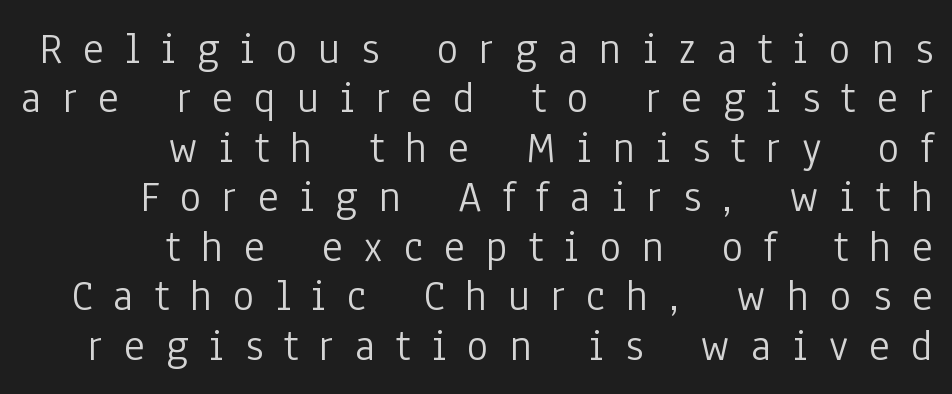
{"serif": "no", "italic": "no", "bold": "no", "weight": "light", "width": "condensed", "stroke_contrast": "low", "x_height": "medium", "monospaced": "no", "underline": "no", "align": "right", "line_spacing": "tight", "line_spacing_ratio": 1.1, "letter_spacing": "wide", "letter_spacing_em": 0.47, "glyph_px": 45}
